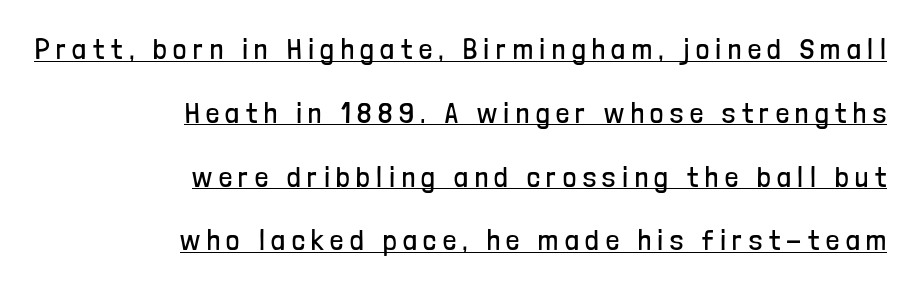
The image shows 29 px regular-weight, condensed sans-serif type, upright; set right-aligned, loose line spacing (2.2x), unusually wide letter spacing (+0.23 em), underlined; low stroke contrast and a medium x-height.
